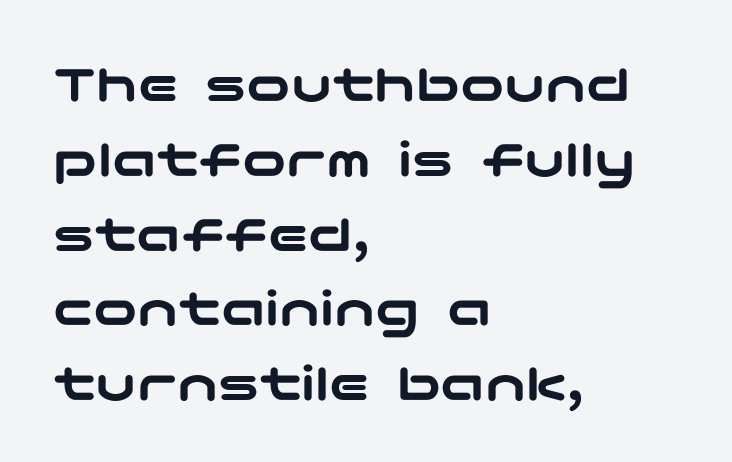
The image shows 55 px wide sans-serif type, upright; set left-aligned, normal line spacing (1.36x), normal letter spacing, not underlined; low stroke contrast and a medium x-height.
